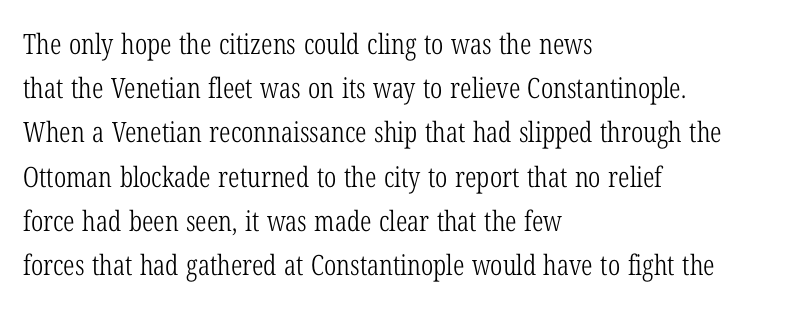
The image shows 28 px light, condensed serif type, upright; set left-aligned, normal line spacing (1.58x), normal letter spacing, not underlined; low stroke contrast and a medium x-height.
